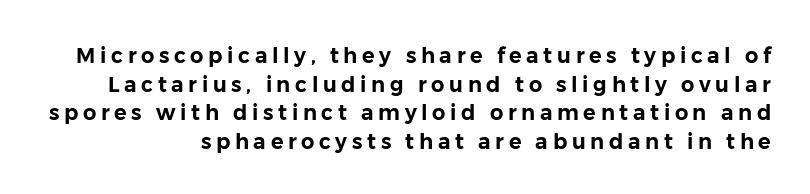
Q: Is the text italic (slanted)? A: No, it is upright.
Q: Is the text underlined? A: No.
Q: Is the spacing between letters normal or unusually wide? A: Unusually wide.
Q: Is the spacing between lines tight, normal or loose? A: Normal.
